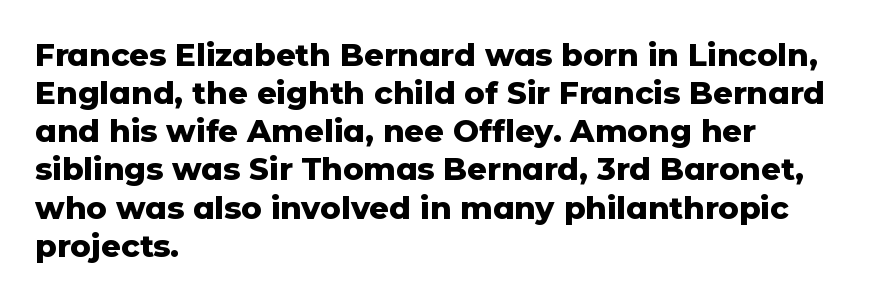
Q: Is the text bold? A: Yes.
Q: Is the text italic (slanted)? A: No, it is upright.
Q: Is the typeface a serif or a sans-serif typeface? A: Sans-serif.
Q: Is the text underlined? A: No.
Q: How is the paragraph aligned? A: Left-aligned.
Q: Is the spacing between letters normal or unusually wide? A: Normal.
Q: Width (condensed, normal, or wide)? A: Normal.
Q: Stroke contrast? A: Low.
Q: x-height? A: Medium.
Q: Monospaced? A: No.
